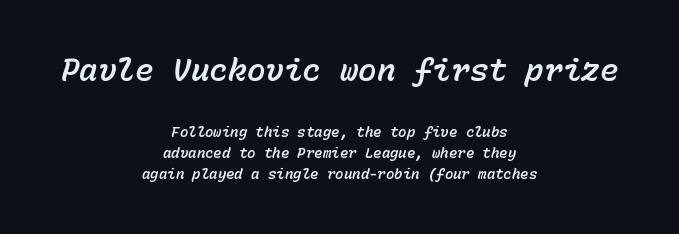
{"italic": "yes", "lean": "right", "slant_degrees": 15, "width": "normal", "stroke_contrast": "low", "x_height": "medium", "monospaced": "yes", "underline": "no", "align": "center", "line_spacing": "normal", "line_spacing_ratio": 1.51, "letter_spacing": "normal", "letter_spacing_em": 0.0, "larger_block": "first", "size_ratio": 2.21, "glyph_px": 31}
